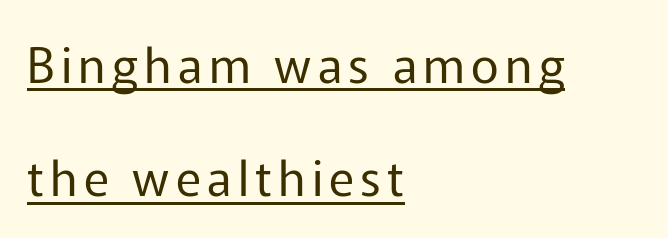
The letters carry no serifs — their stems end cleanly without finishing strokes. Posture: vertical. Summary of weight: not heavy and not bold. Proportional: the letters do not fall into vertical columns.
